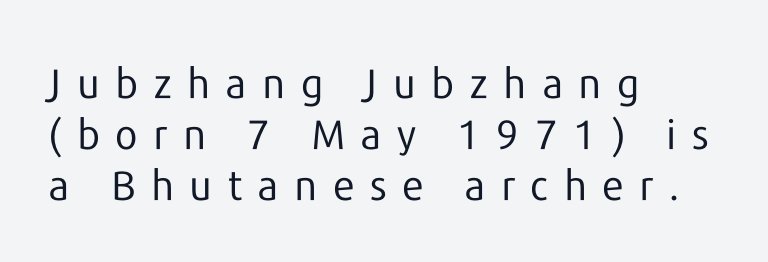
Q: Is the text bold? A: No.
Q: Is the text italic (slanted)? A: No, it is upright.
Q: Is the typeface a serif or a sans-serif typeface? A: Sans-serif.
Q: Is the text underlined? A: No.
Q: How is the paragraph aligned? A: Left-aligned.
Q: Is the spacing between letters normal or unusually wide? A: Unusually wide.
Q: Is the spacing between lines tight, normal or loose? A: Normal.
Q: Width (condensed, normal, or wide)? A: Normal.
Q: Stroke contrast? A: Low.
Q: x-height? A: Medium.
Q: Monospaced? A: No.
